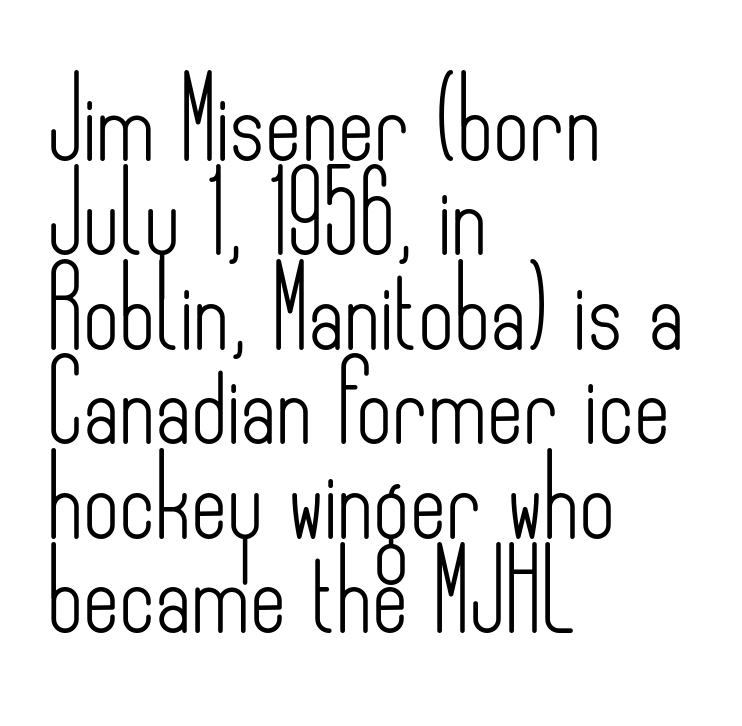
{"serif": "no", "italic": "no", "bold": "no", "weight": "light", "width": "condensed", "stroke_contrast": "low", "x_height": "small", "monospaced": "no", "underline": "no", "align": "left", "line_spacing_ratio": 1.21, "letter_spacing": "normal", "letter_spacing_em": 0.0, "glyph_px": 78}
